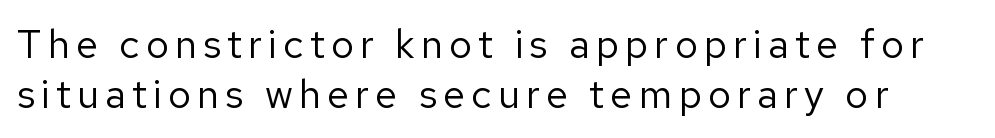
{"serif": "no", "italic": "no", "bold": "no", "weight": "regular", "width": "normal", "stroke_contrast": "low", "x_height": "medium", "monospaced": "no", "underline": "no", "line_spacing_ratio": 1.24, "glyph_px": 40}
